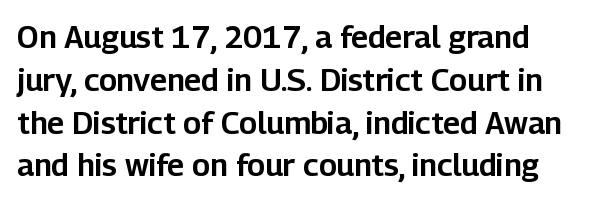
{"serif": "no", "italic": "no", "width": "normal", "stroke_contrast": "low", "x_height": "medium", "monospaced": "no", "underline": "no", "line_spacing": "normal", "line_spacing_ratio": 1.38, "letter_spacing": "normal", "letter_spacing_em": 0.0, "glyph_px": 31}
